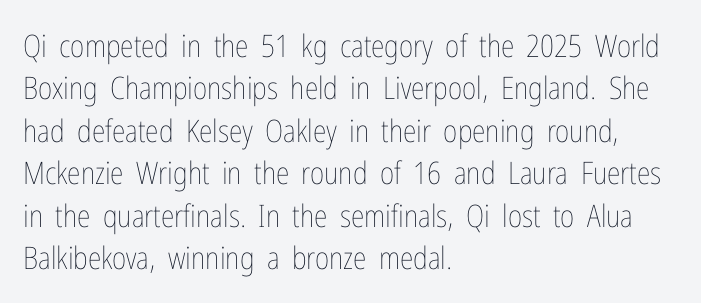
{"italic": "no", "bold": "no", "weight": "thin", "width": "condensed", "stroke_contrast": "low", "x_height": "medium", "monospaced": "no", "underline": "no", "align": "left", "line_spacing": "normal", "line_spacing_ratio": 1.37, "letter_spacing": "normal", "letter_spacing_em": 0.0, "glyph_px": 31}
